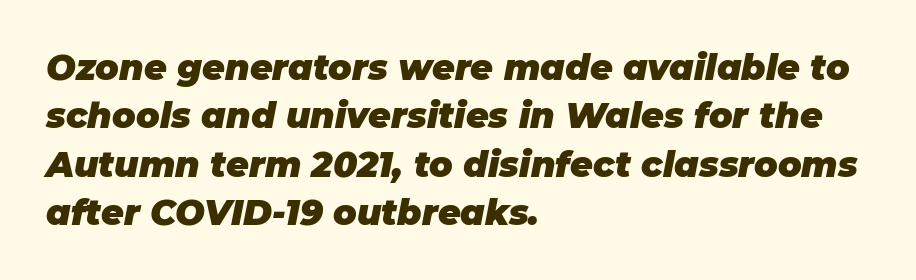
The image shows 35 px heavy type, italic (leaning right); set left-aligned, normal line spacing (1.38x), normal letter spacing, not underlined; low stroke contrast and a large x-height.
